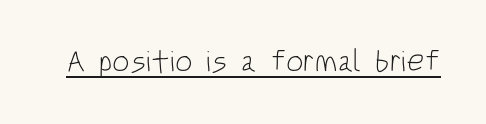
Q: Is the text bold? A: No.
Q: Is the text italic (slanted)? A: No, it is upright.
Q: Is the typeface a serif or a sans-serif typeface? A: Sans-serif.
Q: Is the text underlined? A: Yes.
Q: Is the spacing between letters normal or unusually wide? A: Normal.
Q: Width (condensed, normal, or wide)? A: Condensed.
Q: Stroke contrast? A: Low.
Q: x-height? A: Large.
Q: Monospaced? A: No.
